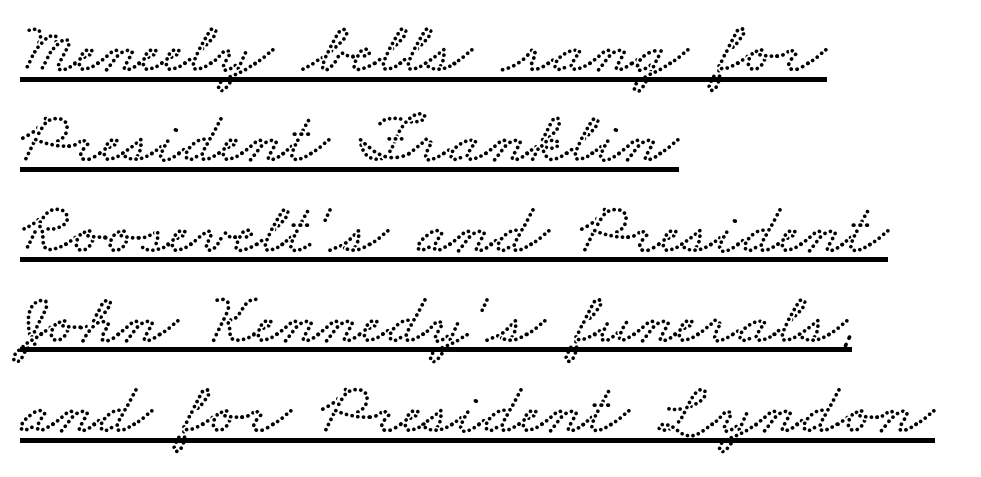
The image shows 74 px wide type; set left-aligned, line spacing 1.22x, normal letter spacing, underlined; low stroke contrast and a small x-height.
